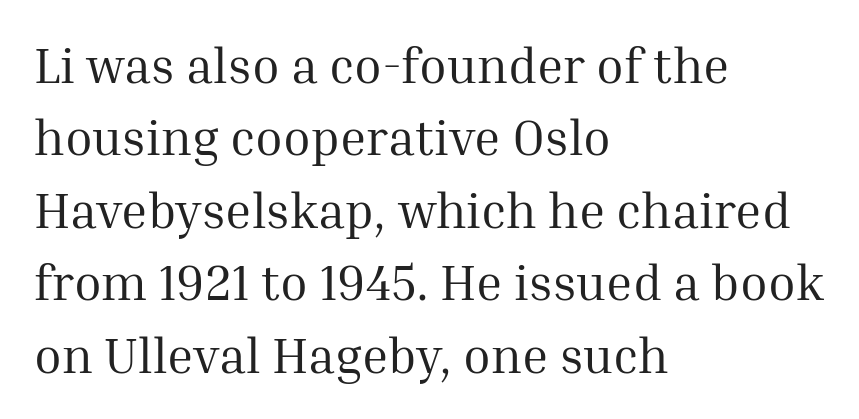
{"serif": "yes", "italic": "no", "bold": "no", "weight": "regular", "width": "normal", "stroke_contrast": "medium", "x_height": "medium", "monospaced": "no", "underline": "no", "align": "left", "line_spacing": "normal", "line_spacing_ratio": 1.45, "letter_spacing": "normal", "letter_spacing_em": 0.0, "glyph_px": 50}
